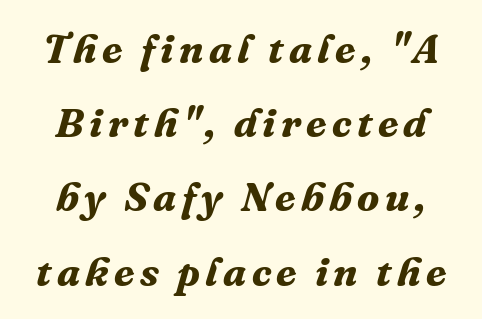
{"serif": "yes", "italic": "yes", "lean": "right", "slant_degrees": 16, "bold": "yes", "weight": "bold", "width": "normal", "stroke_contrast": "medium", "x_height": "medium", "monospaced": "no", "underline": "no", "align": "center", "line_spacing_ratio": 1.81, "glyph_px": 41}
